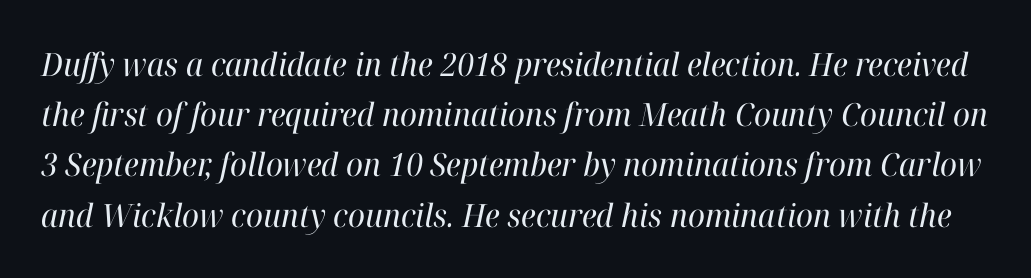
Q: Is the text bold? A: No.
Q: Is the text italic (slanted)? A: Yes, it leans right by about 12 degrees.
Q: Is the typeface a serif or a sans-serif typeface? A: Serif.
Q: Is the text underlined? A: No.
Q: Is the spacing between letters normal or unusually wide? A: Normal.
Q: Is the spacing between lines tight, normal or loose? A: Normal.
Q: Width (condensed, normal, or wide)? A: Normal.
Q: Stroke contrast? A: High.
Q: x-height? A: Medium.
Q: Monospaced? A: No.
